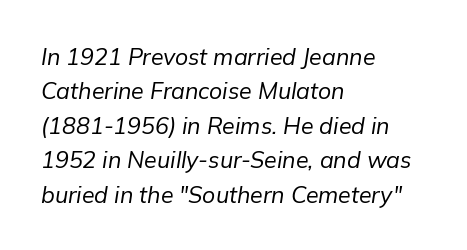
Q: Is the text bold? A: No.
Q: Is the text italic (slanted)? A: Yes, it leans right by about 9 degrees.
Q: Is the text underlined? A: No.
Q: How is the paragraph aligned? A: Left-aligned.
Q: Is the spacing between letters normal or unusually wide? A: Normal.
Q: Is the spacing between lines tight, normal or loose? A: Normal.
